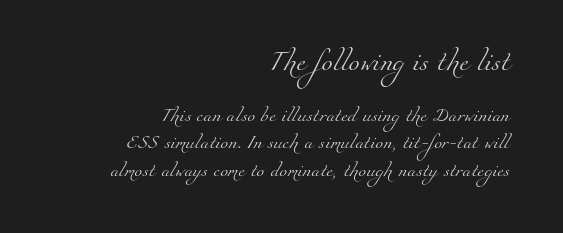
Q: Is the text bold? A: No.
Q: Is the text underlined? A: No.
Q: How is the paragraph aligned? A: Right-aligned.
Q: Is the spacing between letters normal or unusually wide? A: Normal.
Q: Is the spacing between lines tight, normal or loose? A: Loose.
Q: Which block of text is set in a larger size, the first (top) or the second (bottom)? A: The first (top) one.
